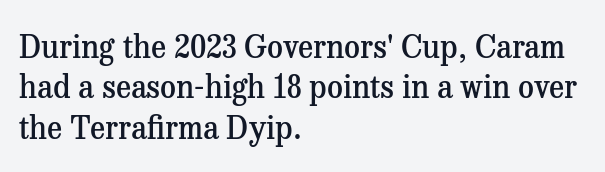
{"serif": "yes", "italic": "no", "bold": "semi", "weight": "semibold", "width": "normal", "stroke_contrast": "medium", "x_height": "medium", "monospaced": "no", "underline": "no", "align": "left", "line_spacing": "normal", "line_spacing_ratio": 1.3, "letter_spacing": "normal", "letter_spacing_em": 0.0, "glyph_px": 31}
